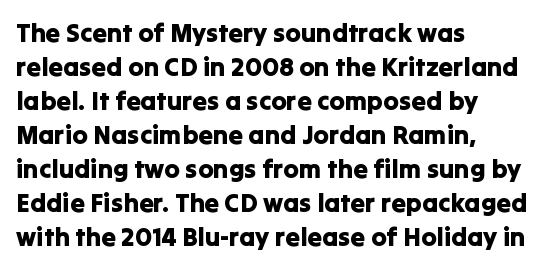
The image shows 26 px text type, upright; set left-aligned, normal line spacing (1.31x), normal letter spacing, not underlined.
